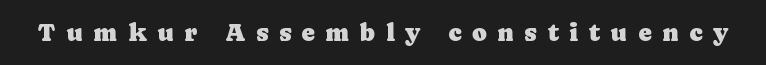
Q: Is the text italic (slanted)? A: No, it is upright.
Q: Is the text underlined? A: No.
Q: Is the spacing between letters normal or unusually wide? A: Unusually wide.
